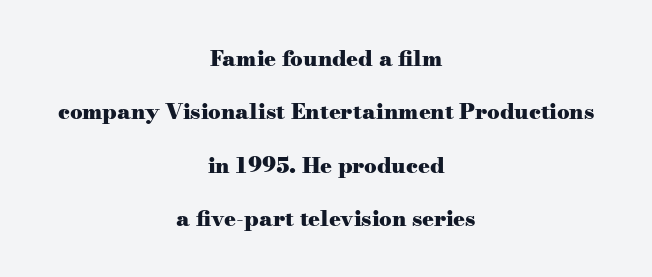
{"italic": "no", "bold": "yes", "underline": "no", "align": "center", "line_spacing": "loose", "line_spacing_ratio": 2.43, "letter_spacing": "normal", "letter_spacing_em": 0.0, "glyph_px": 22}
